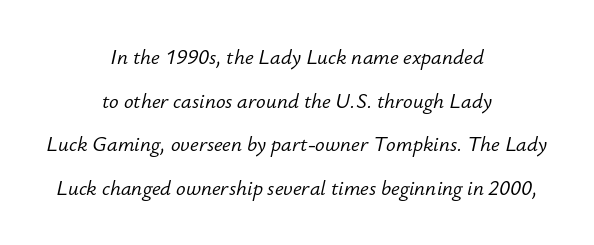
The image shows 20 px text type, italic (leaning right); set centered, loose line spacing (2.18x), normal letter spacing, not underlined.
